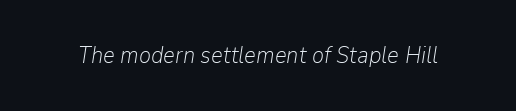
{"italic": "yes", "lean": "right", "slant_degrees": 9, "bold": "no", "underline": "no", "letter_spacing": "normal", "letter_spacing_em": 0.0, "glyph_px": 23}
